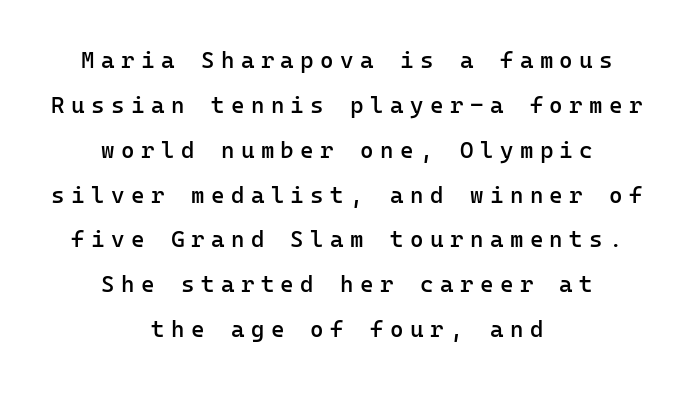
Horizontal alignment here is central, giving a formal, balanced look. The font's upright variant was chosen for this text. Quick note: interline space is abundant. Weight check: semibold — heavier than regular, not quite bold.
